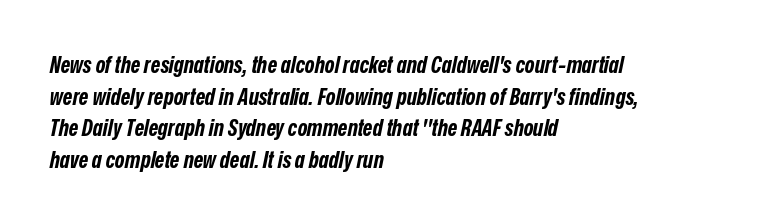
The lines are quadded left. A clean baseline with only descenders dipping below it. Compared with typical body copy, the letter spacing here is the same. Italic? Definitely — the glyphs are oblique. This block has exactly the height ordinary leading produces.
